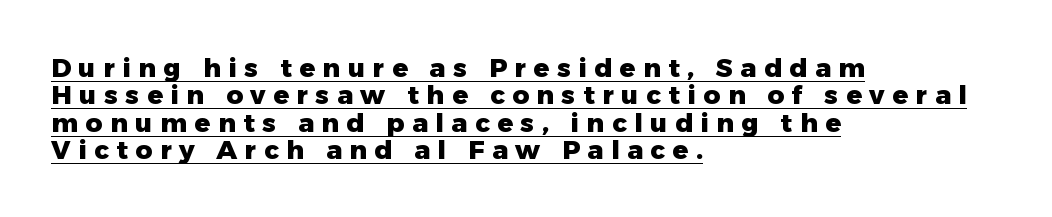
The lettering is marked with a stroke running underneath it. What's the leading like? Squeezed, with rows nearly overlapping. The typography opts for an upright posture over an oblique one. You'd pick this weight for a headline — it's a proper bold. The line texture is sparse and dotted thanks to wide tracking. Which margin do the lines hug? The left one — the right edge is uneven.
